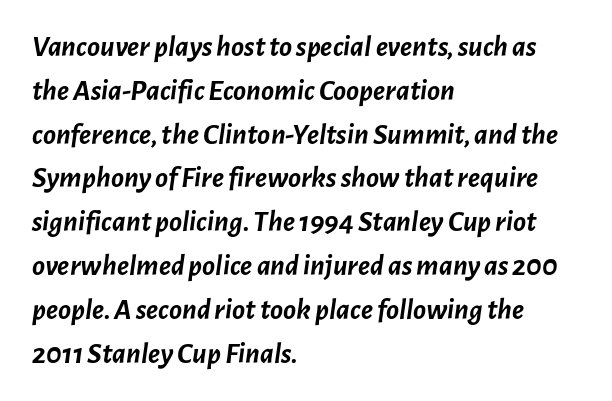
Q: Is the text bold? A: Yes.
Q: Is the text italic (slanted)? A: Yes, it leans right by about 7 degrees.
Q: Is the text underlined? A: No.
Q: How is the paragraph aligned? A: Left-aligned.
Q: Is the spacing between letters normal or unusually wide? A: Normal.
Q: Is the spacing between lines tight, normal or loose? A: Normal.
Q: Width (condensed, normal, or wide)? A: Normal.
Q: Stroke contrast? A: Low.
Q: x-height? A: Medium.
Q: Monospaced? A: No.
